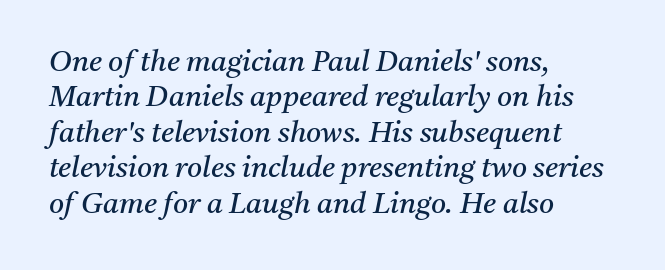
{"serif": "yes", "italic": "yes", "lean": "right", "slant_degrees": 11, "bold": "no", "weight": "regular", "width": "normal", "stroke_contrast": "medium", "x_height": "medium", "monospaced": "no", "underline": "no", "align": "left", "line_spacing_ratio": 1.22, "letter_spacing": "normal", "letter_spacing_em": 0.0, "glyph_px": 29}
